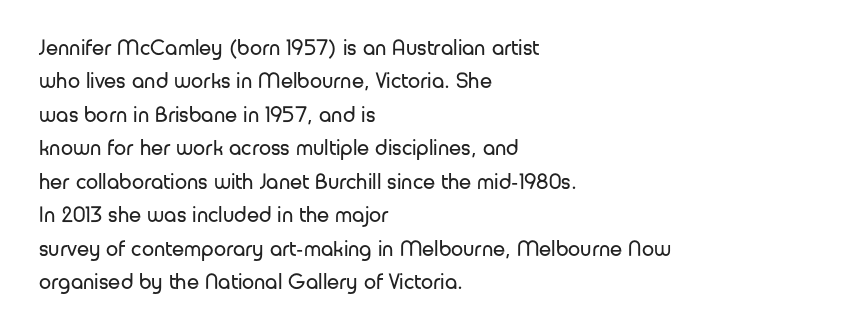
Summary of vertical rhythm: regular, with standard interline spacing. No extra ink here — the face is not bold. Quick note: not italic, upright. Horizontal alignment here is leftward, the default for most running prose.
